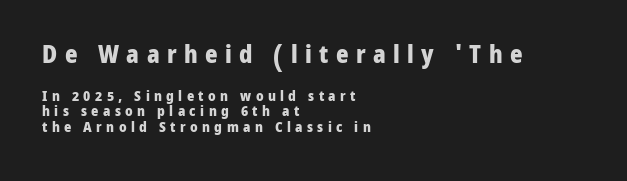
Q: Is the text bold? A: Yes.
Q: Is the text italic (slanted)? A: No, it is upright.
Q: Is the text underlined? A: No.
Q: How is the paragraph aligned? A: Left-aligned.
Q: Is the spacing between letters normal or unusually wide? A: Unusually wide.
Q: Is the spacing between lines tight, normal or loose? A: Tight.
Q: Which block of text is set in a larger size, the first (top) or the second (bottom)? A: The first (top) one.
